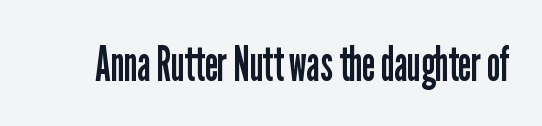
Typographically, this falls in the sans-serif category. Posture: vertical. You could not count columns in this text — the font is proportionally spaced. This rendering features lettering with no underline. The cut favours lightness, reaching ordinary text weight at its darkest. Standard letterfit; no display-style spreading of the glyphs.
